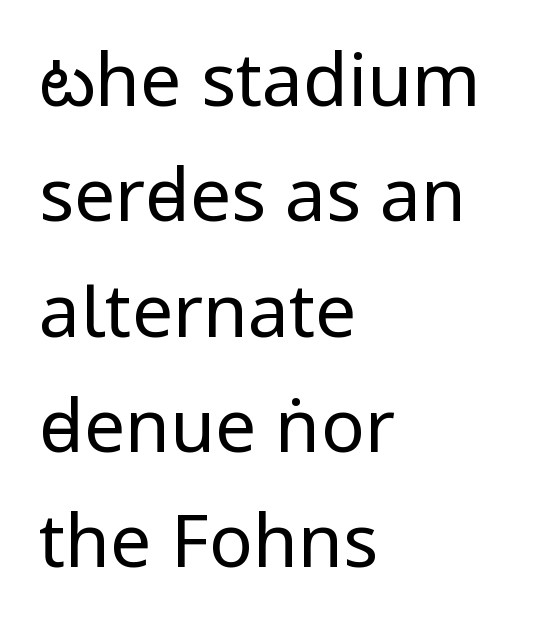
The image shows 73 px regular-weight, condensed sans-serif type, upright; set left-aligned, normal line spacing (1.58x), normal letter spacing, not underlined; low stroke contrast and a large x-height.
